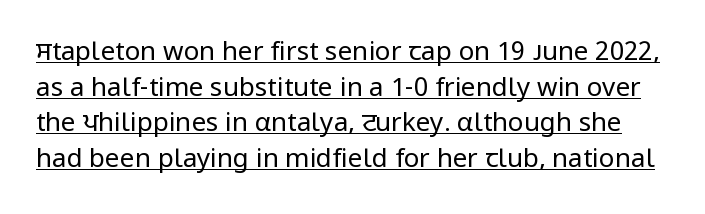
{"italic": "no", "bold": "no", "underline": "yes", "line_spacing": "normal", "line_spacing_ratio": 1.37, "letter_spacing": "normal", "letter_spacing_em": 0.0, "glyph_px": 26}
